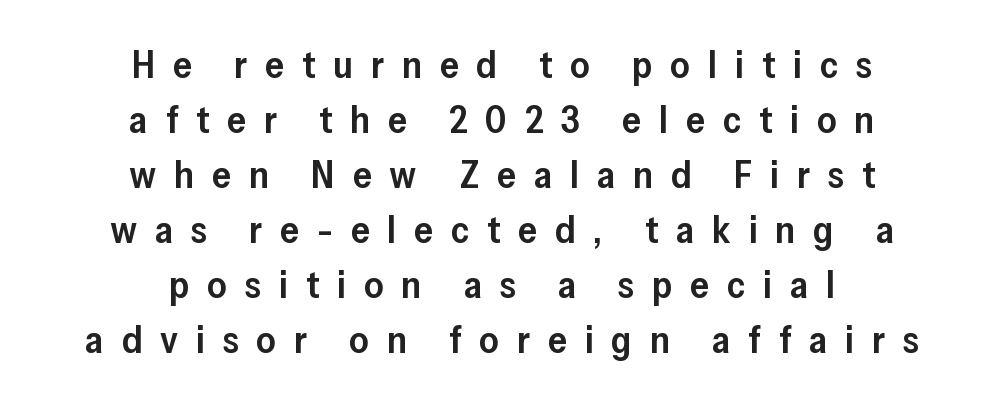
The image shows 38 px semibold sans-serif type, upright; set centered, normal line spacing (1.45x), unusually wide letter spacing (+0.47 em), not underlined; low stroke contrast and a medium x-height.
